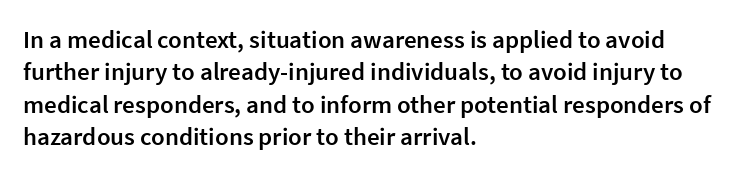
{"italic": "no", "bold": "semi", "underline": "no", "align": "left", "line_spacing": "normal", "line_spacing_ratio": 1.3, "letter_spacing": "normal", "letter_spacing_em": 0.0, "glyph_px": 25}
